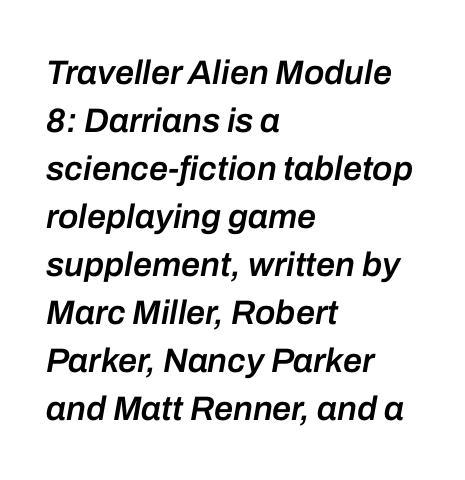
The image shows 34 px semibold type, italic (leaning right); set left-aligned, normal line spacing (1.41x), normal letter spacing, not underlined; low stroke contrast and a medium x-height.
